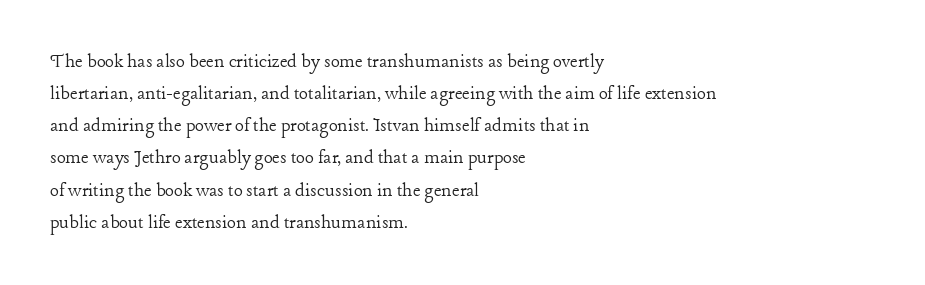
The image shows 21 px text type, upright; set left-aligned, normal line spacing (1.53x), normal letter spacing, not underlined.
